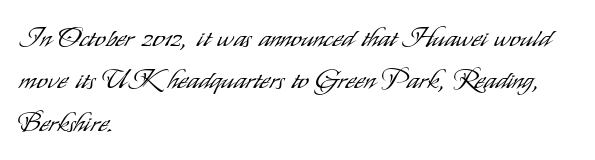
Q: Is the text bold? A: No.
Q: Is the text italic (slanted)? A: Yes.
Q: Is the text underlined? A: No.
Q: How is the paragraph aligned? A: Left-aligned.
Q: Is the spacing between letters normal or unusually wide? A: Normal.
Q: Is the spacing between lines tight, normal or loose? A: Normal.
